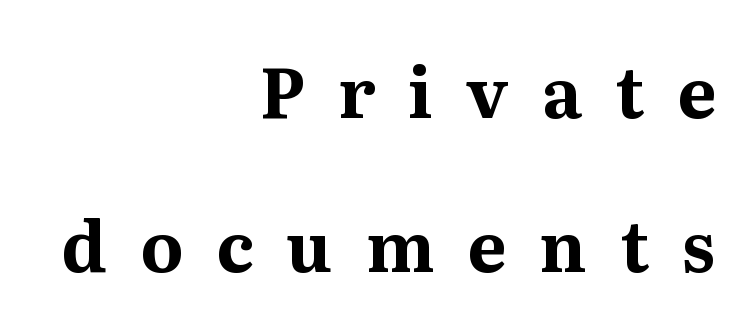
{"serif": "yes", "italic": "no", "bold": "yes", "weight": "bold", "width": "normal", "stroke_contrast": "medium", "x_height": "medium", "monospaced": "no", "underline": "no", "align": "right", "line_spacing": "loose", "line_spacing_ratio": 2.23, "letter_spacing": "wide", "letter_spacing_em": 0.48, "glyph_px": 69}
